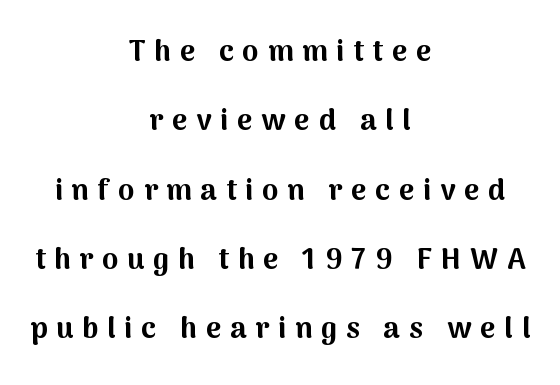
The image shows 29 px bold sans-serif type, upright; set centered, loose line spacing (2.39x), unusually wide letter spacing (+0.31 em), not underlined; medium stroke contrast and a medium x-height.
